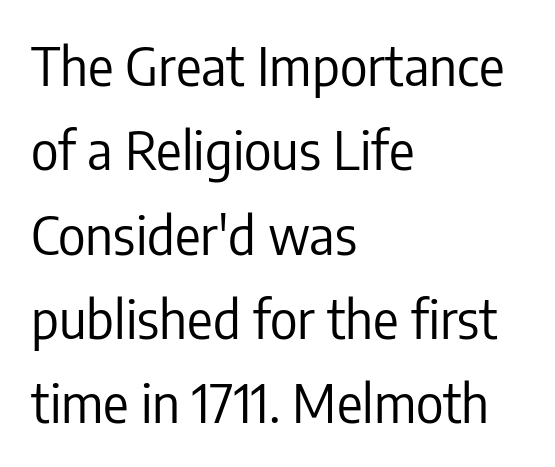
Q: Is the text bold? A: No.
Q: Is the text italic (slanted)? A: No, it is upright.
Q: Is the typeface a serif or a sans-serif typeface? A: Sans-serif.
Q: Is the text underlined? A: No.
Q: How is the paragraph aligned? A: Left-aligned.
Q: Is the spacing between letters normal or unusually wide? A: Normal.
Q: Is the spacing between lines tight, normal or loose? A: Normal.
Q: Width (condensed, normal, or wide)? A: Condensed.
Q: Stroke contrast? A: Low.
Q: x-height? A: Medium.
Q: Monospaced? A: No.
